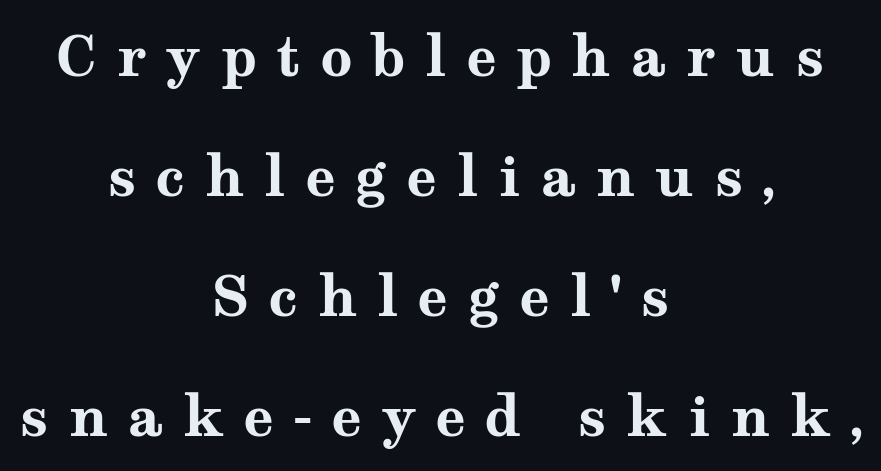
{"serif": "yes", "italic": "no", "bold": "yes", "weight": "bold", "width": "wide", "stroke_contrast": "medium", "x_height": "medium", "monospaced": "no", "underline": "no", "align": "center", "line_spacing": "loose", "line_spacing_ratio": 2.14, "letter_spacing": "wide", "letter_spacing_em": 0.35, "glyph_px": 56}
